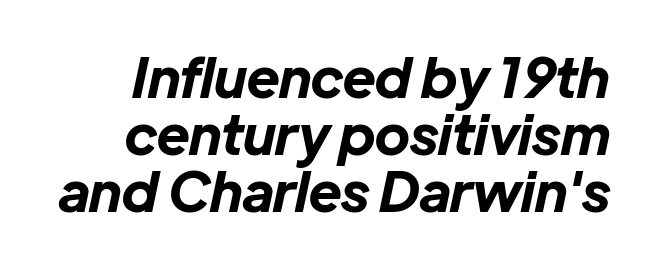
The rendering uses natural spacing where letterforms have individual widths. The lines are quadded right. You'd pick this weight for a headline — it's a proper bold. Glyph-to-glyph distance matches everyday printed text. Students, observe: this is what under-led, compact text looks like. Quick note: italic.
